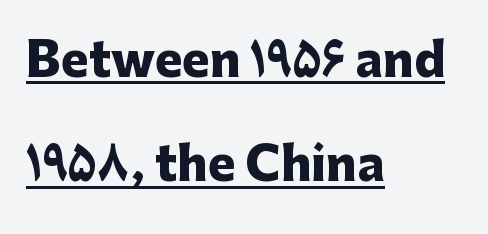
The image shows 46 px heavy sans-serif type, upright; set left-aligned, loose line spacing (2.27x), normal letter spacing, underlined; low stroke contrast and a medium x-height.
